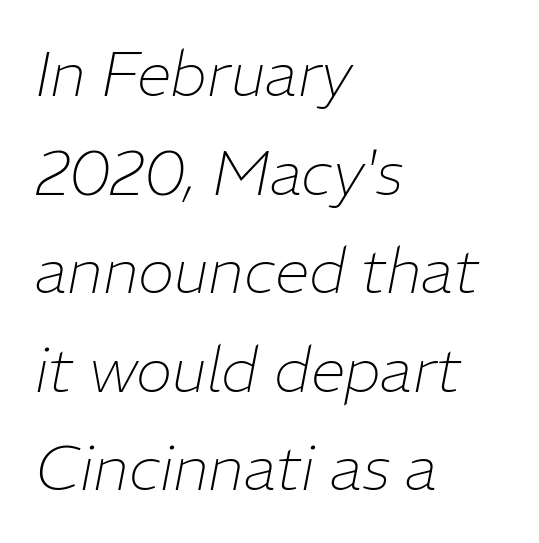
You could call the tracking neutral — neither tight nor loose. Think of a printed novel: that variable character pitch is what you see here. The paragraph shown leans on its left margin. Italic: yes, the glyphs are oblique. Honestly, there is no underline to notice here at all. If you measured baseline to baseline, you'd find a middling distance.
